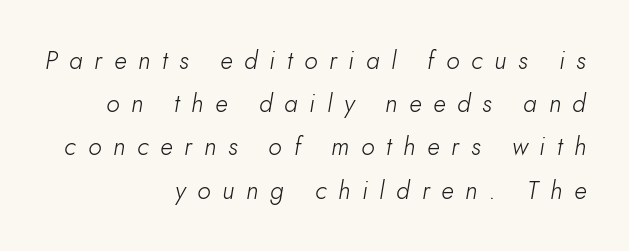
Q: Is the text bold? A: No.
Q: Is the text italic (slanted)? A: Yes, it leans right by about 10 degrees.
Q: Is the text underlined? A: No.
Q: How is the paragraph aligned? A: Right-aligned.
Q: Is the spacing between letters normal or unusually wide? A: Unusually wide.
